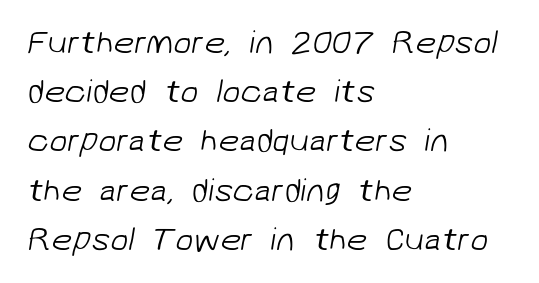
The image shows 33 px light sans-serif type; set left-aligned, normal line spacing (1.49x), normal letter spacing, not underlined; low stroke contrast and a medium x-height.
